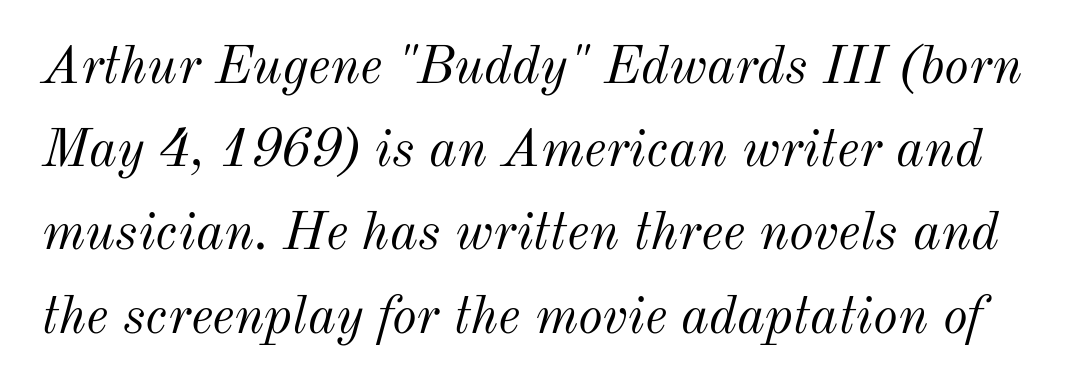
The image shows 53 px light type, italic (leaning right); set normal line spacing (1.57x), normal letter spacing, not underlined; medium stroke contrast and a small x-height.
